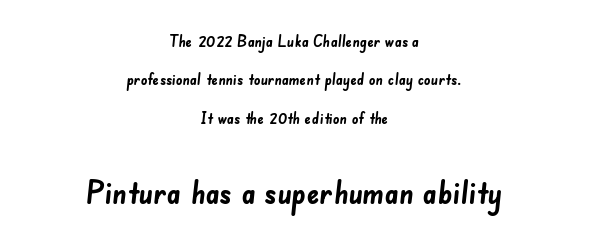
The image shows 32 px semibold sans-serif type; set centered, loose line spacing (2.4x), normal letter spacing, not underlined; the second (bottom) block is 2.0x larger; low stroke contrast and a small x-height.
